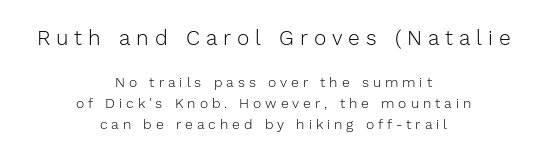
{"italic": "no", "bold": "no", "underline": "no", "align": "center", "line_spacing": "normal", "line_spacing_ratio": 1.49, "letter_spacing": "wide", "letter_spacing_em": 0.28, "larger_block": "first", "size_ratio": 1.5, "glyph_px": 21}
